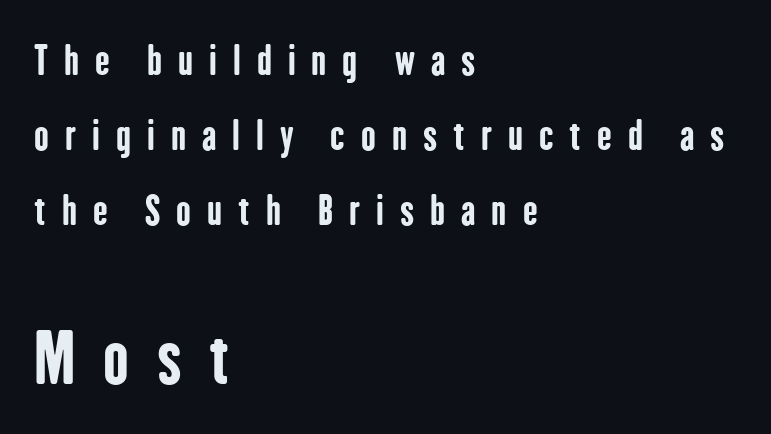
The image shows 68 px bold, condensed sans-serif type, upright; set left-aligned, loose line spacing (1.92x), unusually wide letter spacing (+0.41 em), not underlined; the second (bottom) block is 1.74x larger; low stroke contrast and a medium x-height.
